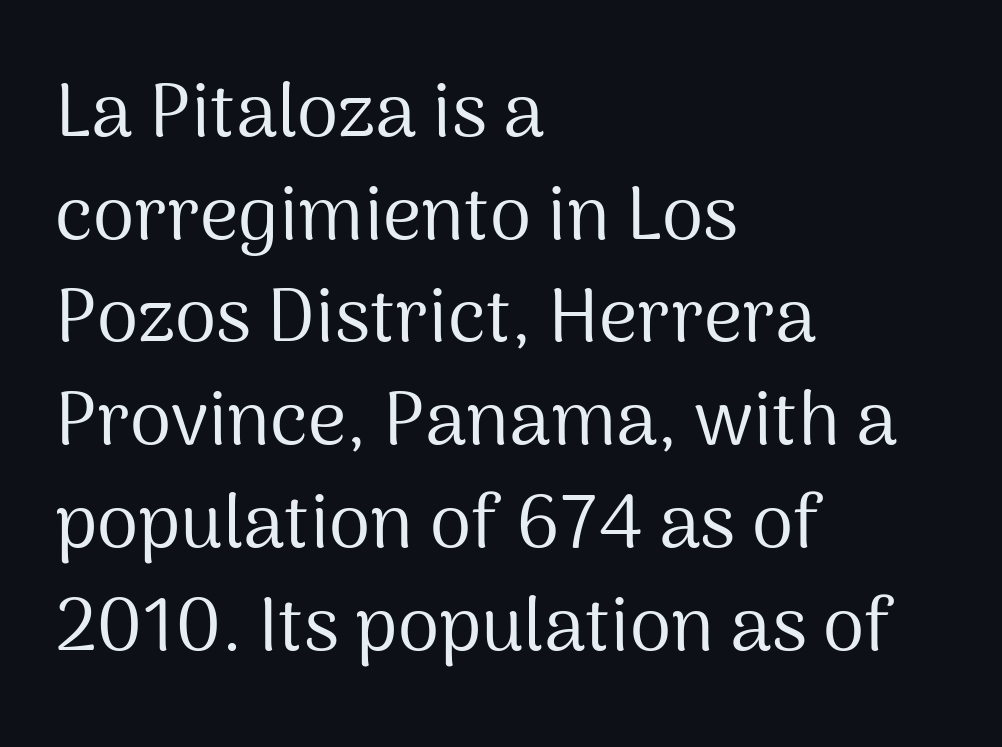
{"serif": "no", "italic": "no", "bold": "no", "weight": "regular", "width": "normal", "stroke_contrast": "medium", "x_height": "medium", "monospaced": "no", "underline": "no", "align": "left", "line_spacing": "normal", "line_spacing_ratio": 1.37, "letter_spacing": "normal", "letter_spacing_em": 0.0, "glyph_px": 75}
